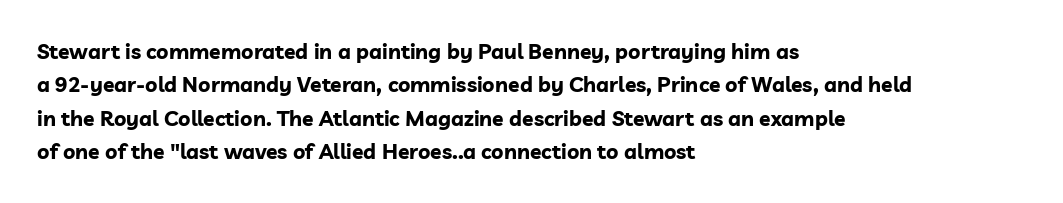
{"italic": "no", "bold": "yes", "underline": "no", "align": "left", "line_spacing": "normal", "line_spacing_ratio": 1.59, "letter_spacing": "normal", "letter_spacing_em": 0.0, "glyph_px": 21}
